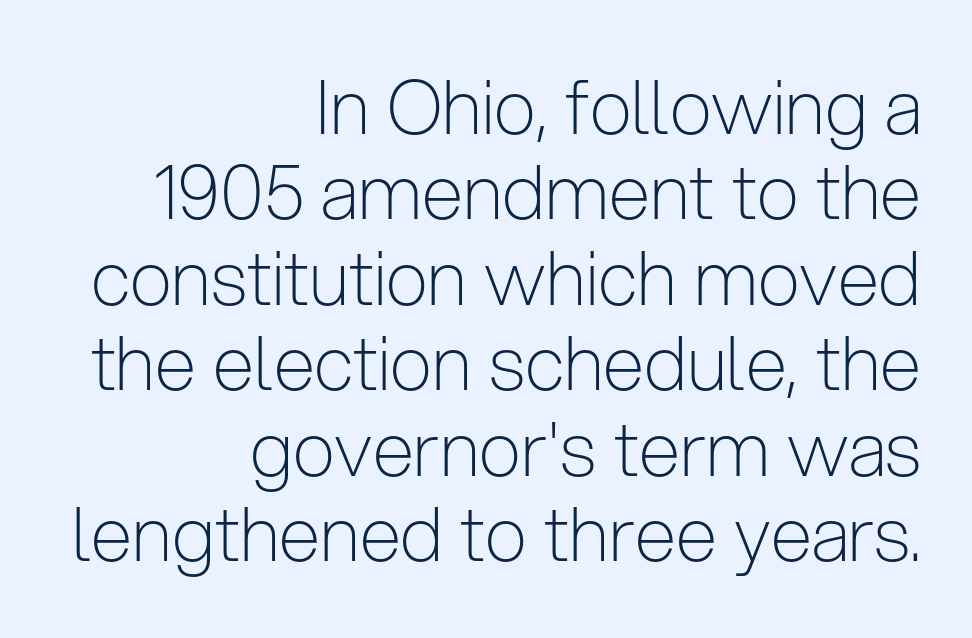
Q: Is the text bold? A: No.
Q: Is the text italic (slanted)? A: No, it is upright.
Q: Is the typeface a serif or a sans-serif typeface? A: Sans-serif.
Q: Is the text underlined? A: No.
Q: How is the paragraph aligned? A: Right-aligned.
Q: Is the spacing between letters normal or unusually wide? A: Normal.
Q: Is the spacing between lines tight, normal or loose? A: Tight.
Q: Width (condensed, normal, or wide)? A: Condensed.
Q: Stroke contrast? A: Low.
Q: x-height? A: Medium.
Q: Monospaced? A: No.
